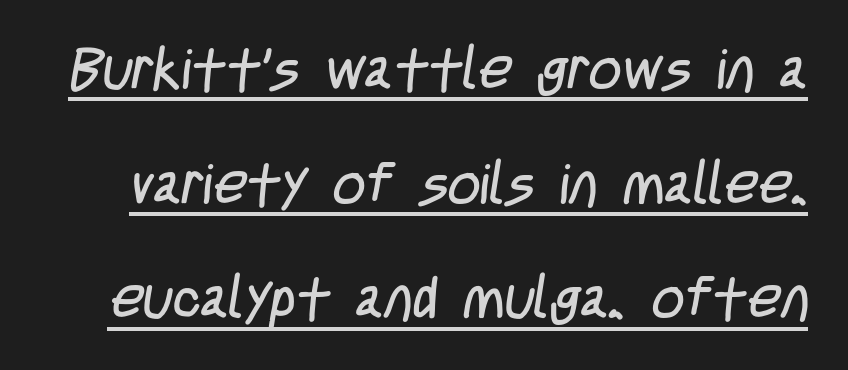
The image shows 57 px regular-weight, condensed sans-serif type; set loose line spacing (2.01x), normal letter spacing, underlined; low stroke contrast and a large x-height.
